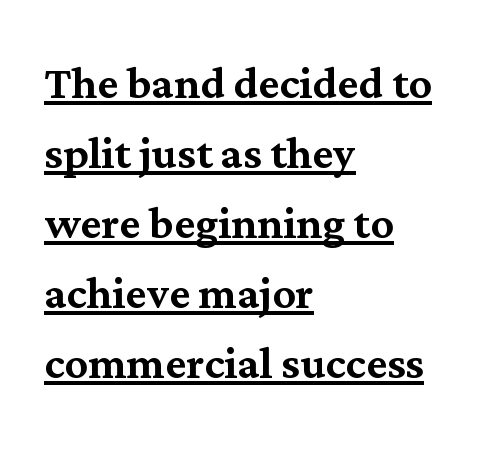
The rendered words wear a rule along their underside. The letters advance in unequal steps, a hallmark of proportional type. The axis of the letterforms is exactly vertical. The horizontal fit of the characters is conventional and even. The paragraph has a hard left edge and a soft right edge.
